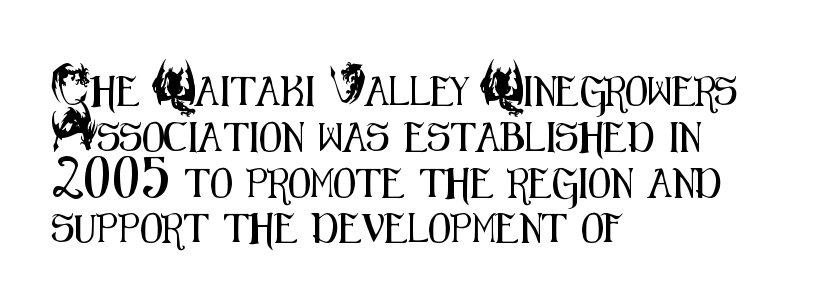
Q: Is the text italic (slanted)? A: No, it is upright.
Q: Is the typeface a serif or a sans-serif typeface? A: Sans-serif.
Q: Is the text underlined? A: No.
Q: How is the paragraph aligned? A: Left-aligned.
Q: Is the spacing between letters normal or unusually wide? A: Normal.
Q: Is the spacing between lines tight, normal or loose? A: Normal.
Q: Width (condensed, normal, or wide)? A: Condensed.
Q: Stroke contrast? A: Medium.
Q: x-height? A: Small.
Q: Monospaced? A: No.
